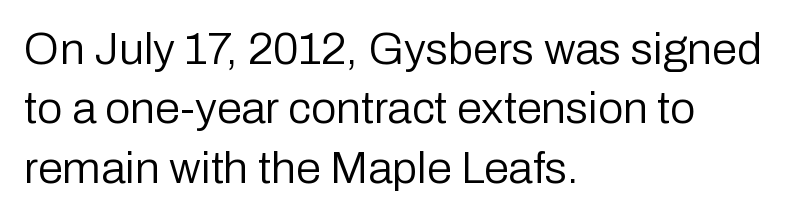
The image shows 45 px regular-weight sans-serif type, upright; set left-aligned, normal line spacing (1.32x), normal letter spacing, not underlined; low stroke contrast and a medium x-height.
